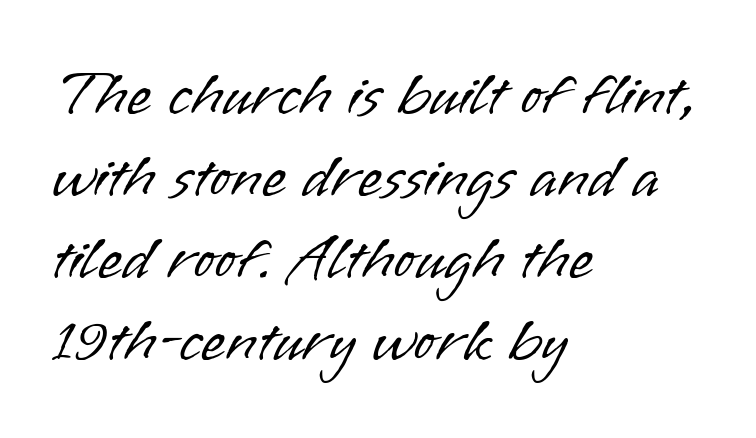
The lines sit at an ordinary, default distance from one another. The glyphs are unaccompanied by any horizontal stroke below them. Unbolded letterforms with no extra heft. The passage shown is typeset with a sans-serif family. Notice how the passage keeps a crisp vertical edge on the left only.
